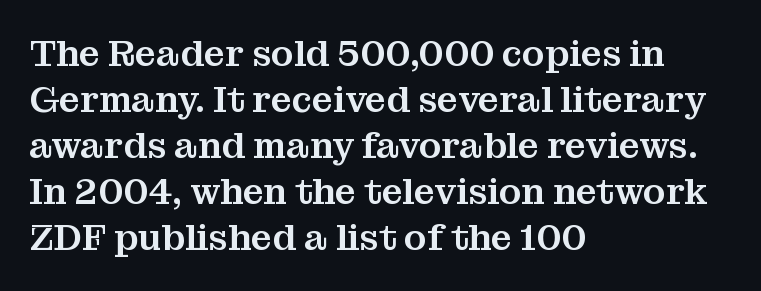
Ascenders rise straight up at ninety degrees. A classic flush-left, rag-right setting is used for this passage. Beneath every word, the page is bare. This rendering employs a face with finishing strokes, i.e., a serif. Nothing unusual about the tracking: characters are spaced as the font intends.
